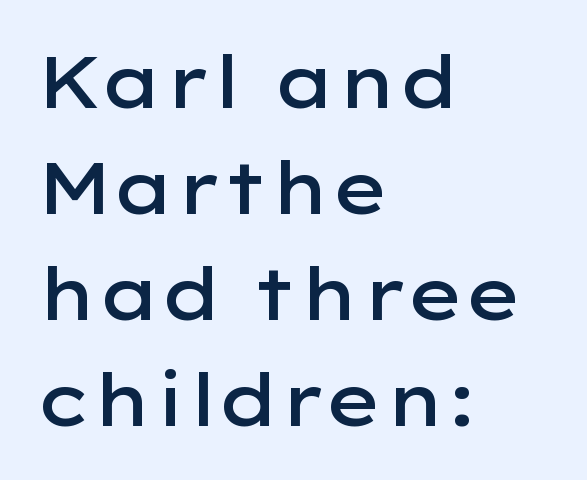
{"serif": "no", "italic": "no", "bold": "semi", "weight": "semibold", "width": "wide", "stroke_contrast": "low", "x_height": "medium", "monospaced": "no", "underline": "no", "align": "left", "line_spacing": "normal", "line_spacing_ratio": 1.47, "letter_spacing": "normal", "letter_spacing_em": 0.0, "glyph_px": 72}
